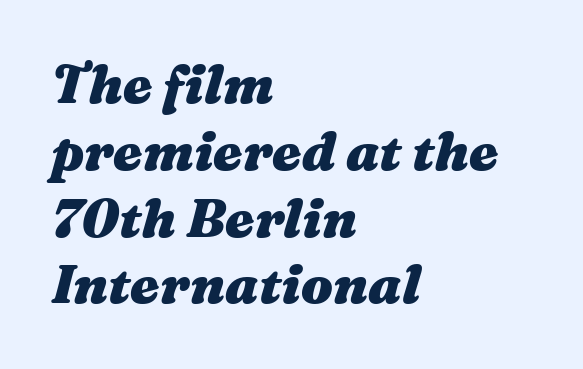
{"italic": "yes", "lean": "right", "slant_degrees": 16, "bold": "yes", "weight": "heavy", "width": "wide", "stroke_contrast": "medium", "x_height": "medium", "monospaced": "no", "underline": "no", "align": "left", "line_spacing": "normal", "line_spacing_ratio": 1.26, "letter_spacing": "normal", "letter_spacing_em": 0.0, "glyph_px": 53}
